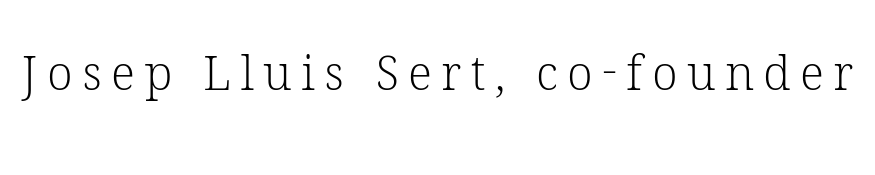
{"serif": "yes", "italic": "no", "bold": "no", "weight": "light", "width": "normal", "stroke_contrast": "low", "x_height": "medium", "monospaced": "no", "underline": "no", "letter_spacing": "wide", "letter_spacing_em": 0.2, "glyph_px": 47}
